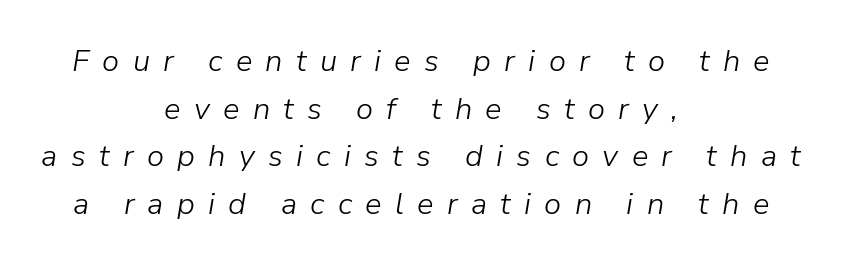
{"italic": "yes", "lean": "right", "slant_degrees": 9, "bold": "no", "weight": "light", "width": "normal", "stroke_contrast": "low", "x_height": "medium", "monospaced": "no", "underline": "no", "align": "center", "line_spacing": "normal", "line_spacing_ratio": 1.54, "letter_spacing": "wide", "letter_spacing_em": 0.43, "glyph_px": 31}
